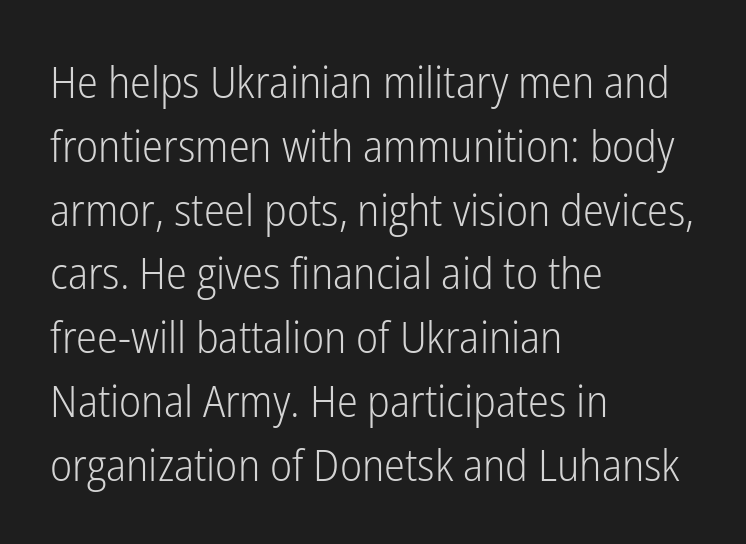
The image shows 44 px light, condensed sans-serif type, upright; set left-aligned, normal line spacing (1.45x), normal letter spacing, not underlined; low stroke contrast and a medium x-height.
